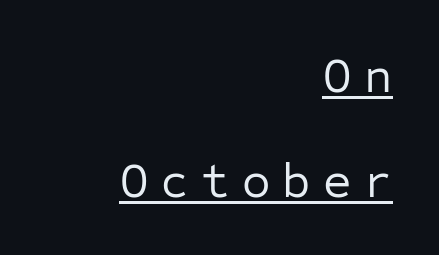
The image shows 49 px regular-weight sans-serif type, upright, monospaced; set right-aligned, loose line spacing (2.14x), unusually wide letter spacing (+0.25 em), underlined; low stroke contrast and a medium x-height.
